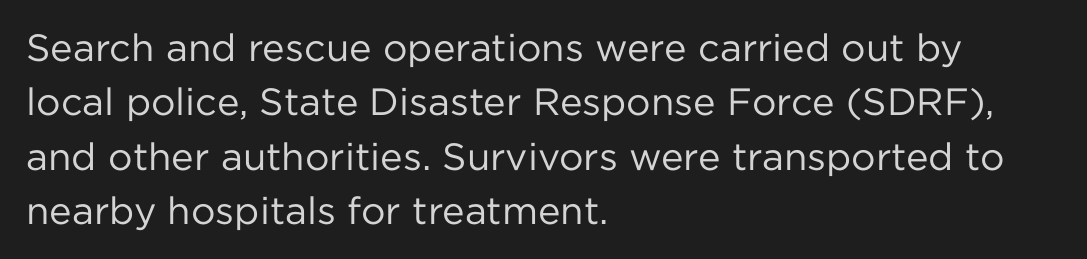
Q: Is the text bold? A: No.
Q: Is the text italic (slanted)? A: No, it is upright.
Q: Is the typeface a serif or a sans-serif typeface? A: Sans-serif.
Q: Is the text underlined? A: No.
Q: How is the paragraph aligned? A: Left-aligned.
Q: Is the spacing between letters normal or unusually wide? A: Normal.
Q: Is the spacing between lines tight, normal or loose? A: Normal.
Q: Width (condensed, normal, or wide)? A: Normal.
Q: Stroke contrast? A: Low.
Q: x-height? A: Medium.
Q: Monospaced? A: No.
